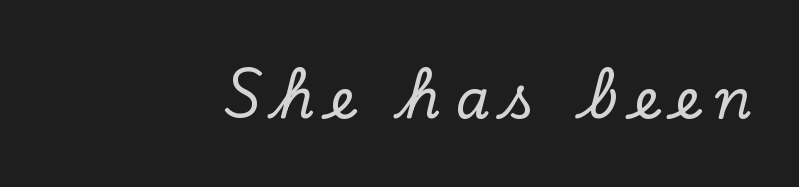
The image shows 55 px serif type; set unusually wide letter spacing (+0.29 em), not underlined; low stroke contrast and a small x-height.
